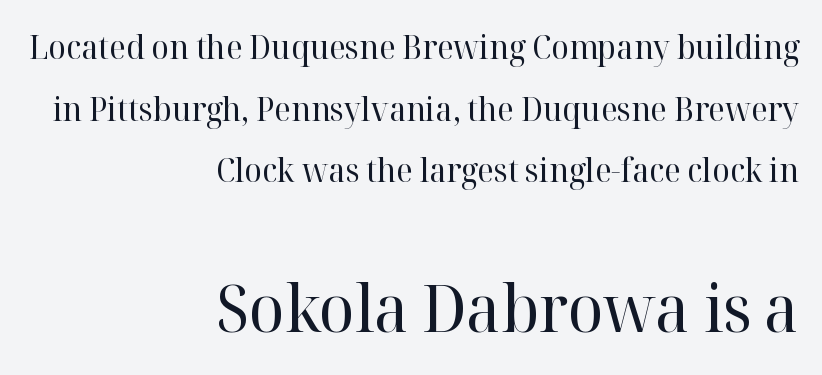
{"serif": "yes", "italic": "no", "bold": "no", "weight": "regular", "width": "normal", "stroke_contrast": "high", "x_height": "medium", "monospaced": "no", "underline": "no", "align": "right", "line_spacing_ratio": 1.87, "letter_spacing": "normal", "letter_spacing_em": 0.0, "larger_block": "second", "size_ratio": 2.0, "glyph_px": 66}
